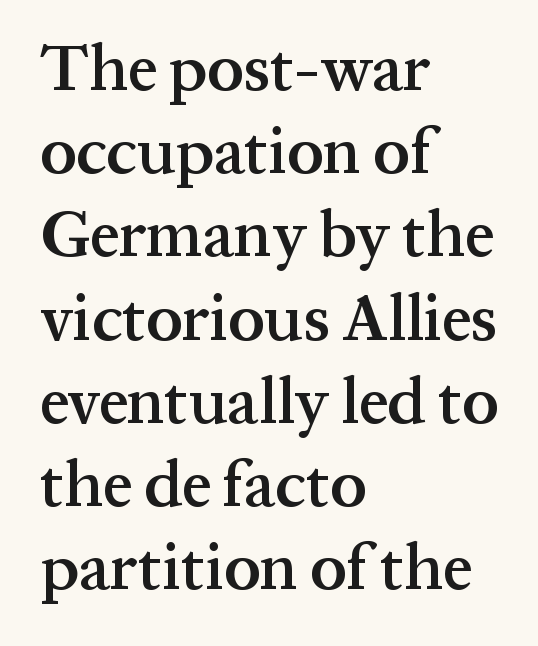
Little horizontal feet cap the strokes, marking this as serif type. The text block is weighted toward the left margin, trailing off unevenly rightward. The letters advance in unequal steps, a hallmark of proportional type. The passage shown is not underscored anywhere. It's the straight-up-and-down kind of type.
